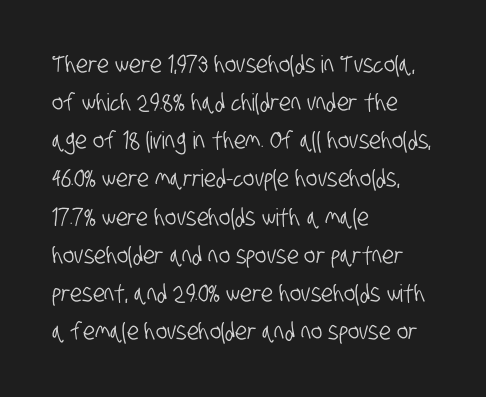
{"underline": "no", "align": "left", "line_spacing": "normal", "line_spacing_ratio": 1.59, "letter_spacing": "normal", "letter_spacing_em": 0.0, "glyph_px": 24}
